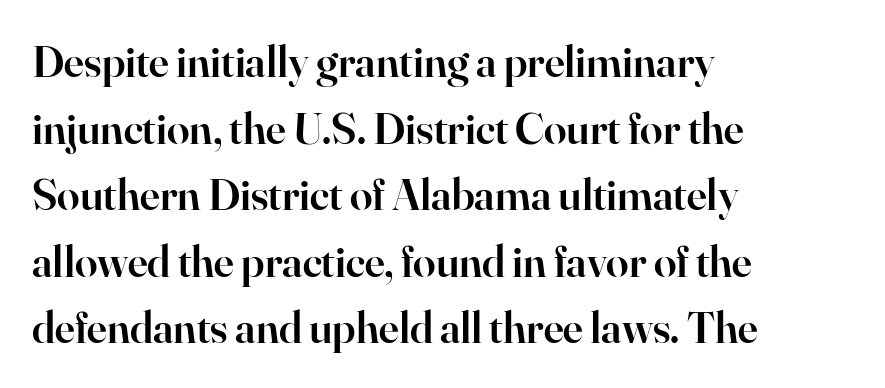
The space beneath each line is pristine and unruled. Baseline-to-baseline distance is the conventional proportion of letter height. You could call the tracking neutral — neither tight nor loose. These lines are set flush left with a ragged right edge. As a designer I'd log this as weight 600, semibold.
